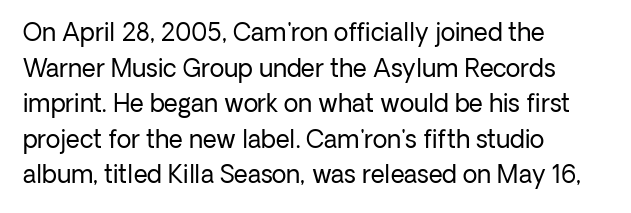
{"italic": "no", "bold": "no", "underline": "no", "align": "left", "line_spacing": "normal", "line_spacing_ratio": 1.48, "letter_spacing": "normal", "letter_spacing_em": 0.0, "glyph_px": 24}
